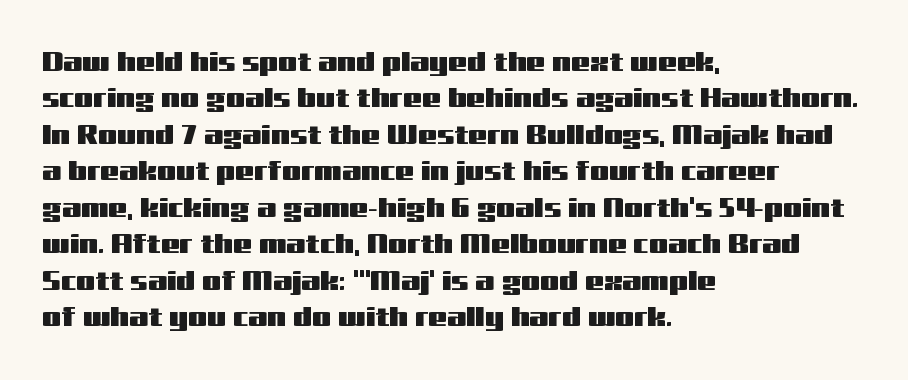
The image shows 27 px text type, upright; set left-aligned, normal line spacing (1.35x), normal letter spacing, not underlined.
